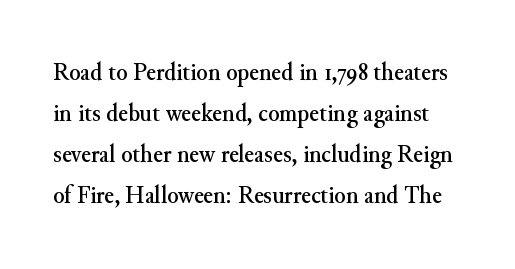
Interline gaps are of average width in this sample. Does extra space separate the letters? No, they use regular spacing. A clean baseline with only descenders dipping below it. Ordinary non-slanted type is in use.
